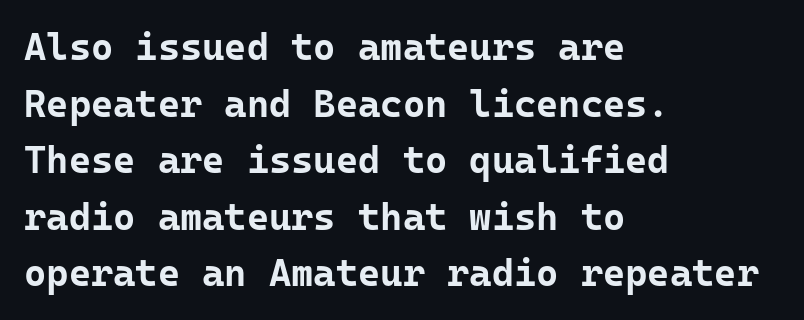
Q: Is the text bold? A: Yes.
Q: Is the text italic (slanted)? A: No, it is upright.
Q: Is the typeface a serif or a sans-serif typeface? A: Sans-serif.
Q: Is the text underlined? A: No.
Q: How is the paragraph aligned? A: Left-aligned.
Q: Is the spacing between letters normal or unusually wide? A: Normal.
Q: Is the spacing between lines tight, normal or loose? A: Normal.
Q: Width (condensed, normal, or wide)? A: Normal.
Q: Stroke contrast? A: Low.
Q: x-height? A: Medium.
Q: Monospaced? A: Yes.
